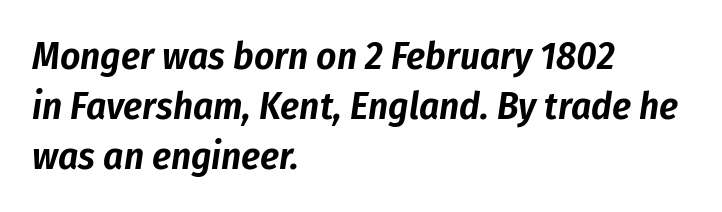
Q: Is the text italic (slanted)? A: Yes, it leans right by about 8 degrees.
Q: Is the text underlined? A: No.
Q: How is the paragraph aligned? A: Left-aligned.
Q: Is the spacing between letters normal or unusually wide? A: Normal.
Q: Is the spacing between lines tight, normal or loose? A: Normal.
Q: Width (condensed, normal, or wide)? A: Condensed.
Q: Stroke contrast? A: Low.
Q: x-height? A: Medium.
Q: Monospaced? A: No.
